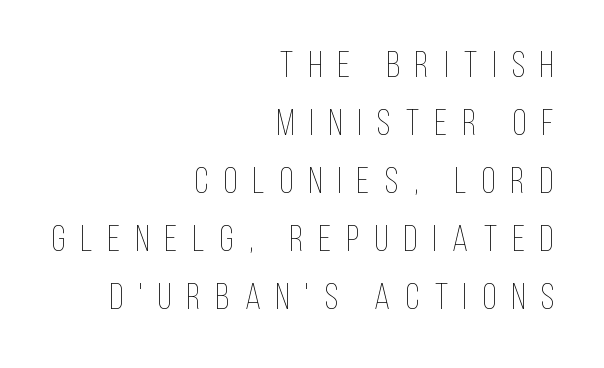
{"italic": "no", "bold": "no", "weight": "thin", "width": "condensed", "stroke_contrast": "low", "x_height": "large", "monospaced": "no", "underline": "no", "align": "right", "line_spacing": "normal", "line_spacing_ratio": 1.61, "letter_spacing": "wide", "letter_spacing_em": 0.43, "glyph_px": 36}
